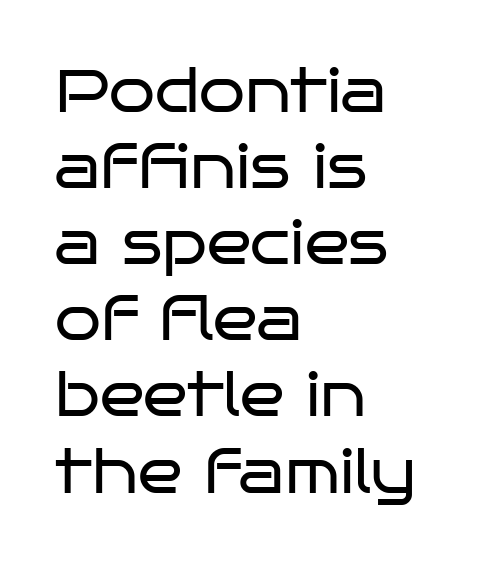
The image shows 59 px regular-weight, wide sans-serif type, upright; set left-aligned, normal line spacing (1.29x), normal letter spacing, not underlined; low stroke contrast and a large x-height.
